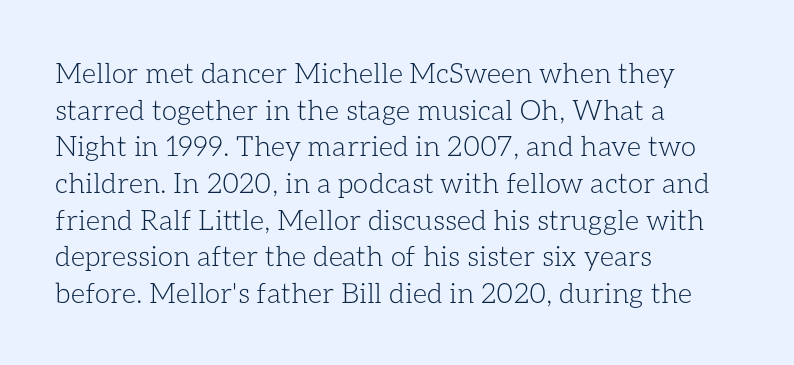
The image shows 28 px light type, upright; set left-aligned, normal line spacing (1.31x), normal letter spacing, not underlined; low stroke contrast and a medium x-height.
